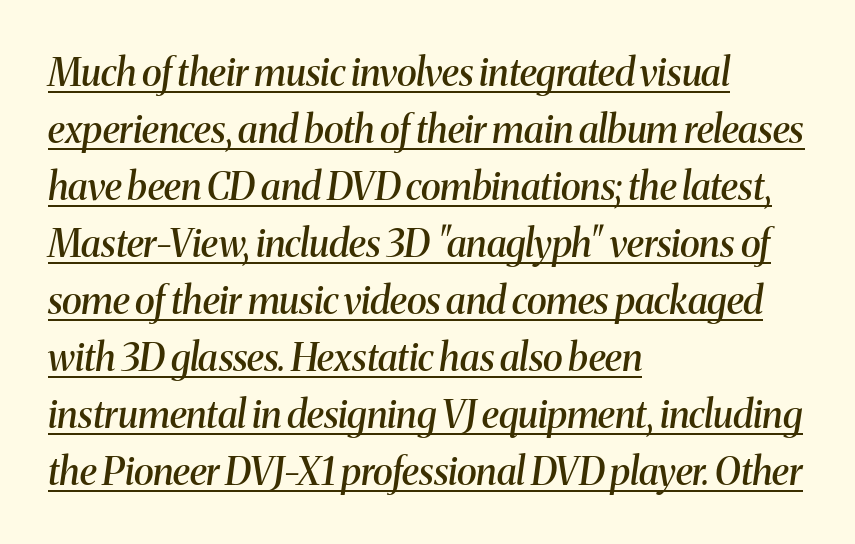
Notice how a bar underscores the lettering throughout. Is this a sans? No — the strokes have serifs. A typesetter would mark this as italic. The typesetter chose a ragged-right arrangement here.
